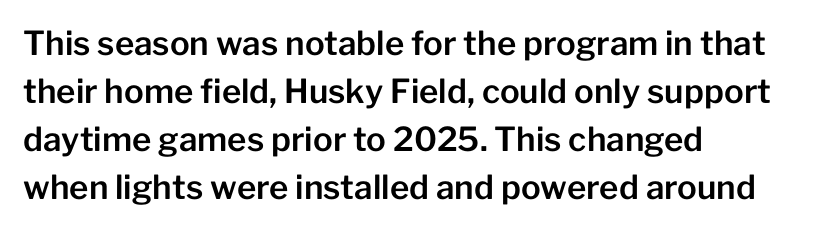
You could not count columns in this text — the font is proportionally spaced. The vertical gap from one line to the next is medium. Italic? Not at all — the glyphs are vertical. Serif or sans? Sans — the stroke terminals are bare. Underline: absent.
